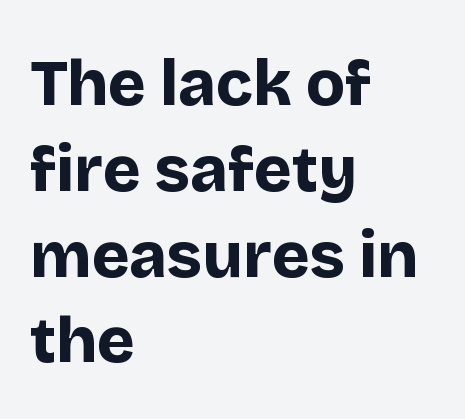
The image shows 64 px bold sans-serif type, upright; set left-aligned, normal line spacing (1.34x), normal letter spacing, not underlined; low stroke contrast and a large x-height.
